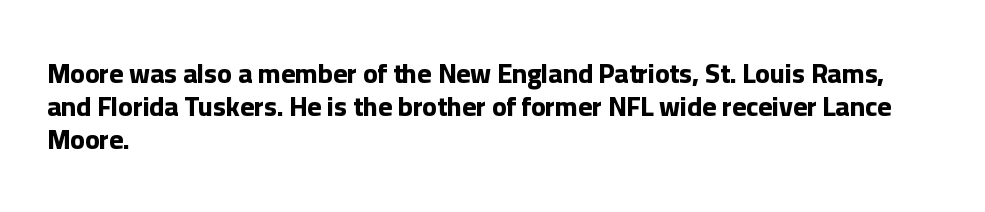
Q: Is the text bold? A: Yes.
Q: Is the text italic (slanted)? A: No, it is upright.
Q: Is the text underlined? A: No.
Q: How is the paragraph aligned? A: Left-aligned.
Q: Is the spacing between letters normal or unusually wide? A: Normal.
